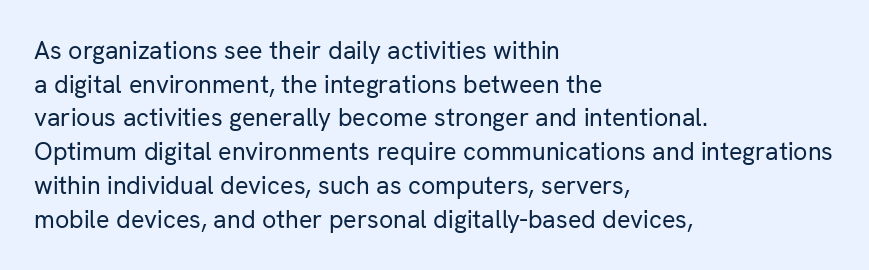
Honestly, there is no underline to notice here at all. When letters stand straight like this, we call the style roman or upright. The passage shown stacks its lines at a standard gap. Horizontal alignment here is leftward, the default for most running prose. Ink coverage per letter is moderate at most.
